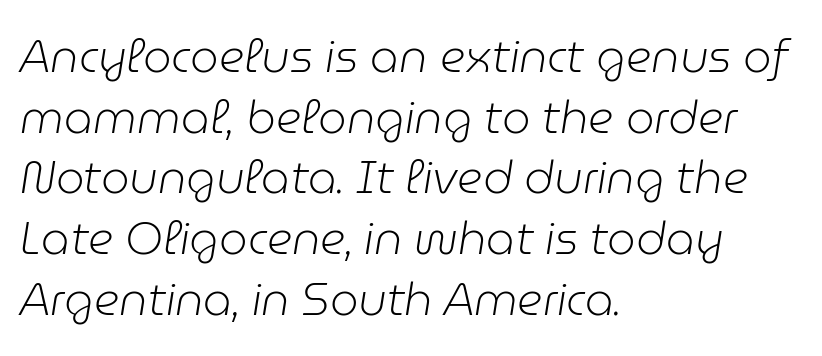
{"italic": "yes", "lean": "right", "slant_degrees": 9, "bold": "no", "weight": "light", "width": "normal", "stroke_contrast": "low", "x_height": "medium", "monospaced": "no", "underline": "no", "align": "left", "line_spacing": "normal", "line_spacing_ratio": 1.35, "letter_spacing": "normal", "letter_spacing_em": 0.0, "glyph_px": 45}
